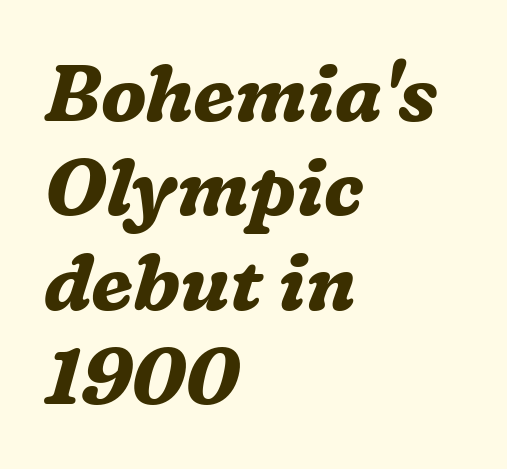
Lines of text with bare space underneath. The face used here has the dense, thick strokes of a bold. Reading down the block, your eye returns to a fixed left position each line. Proportional: the letters do not fall into vertical columns. Inter-character spacing is left at the font's built-in metrics. A typesetter would label this face a serif.
